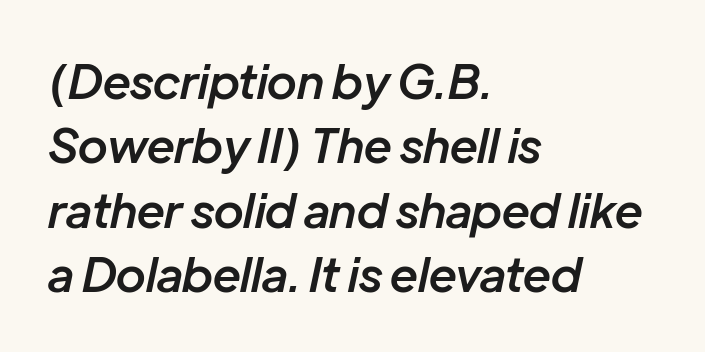
Every row of glyphs begins at an identical x-position on the left. Here the designer chose a conventional face with non-uniform glyph widths. The specimen omits any rule beneath the text block's lines. The rendering uses a semibold face; strokes are thickened but not to full bold. Honestly, the row spacing looks completely unremarkable. Glyph-to-glyph distance matches everyday printed text.
